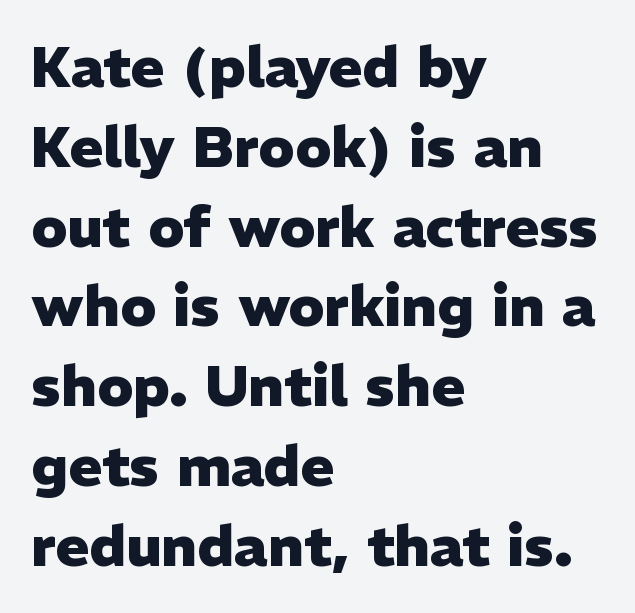
The image shows 57 px heavy sans-serif type, upright; set left-aligned, normal line spacing (1.4x), normal letter spacing, not underlined; low stroke contrast and a medium x-height.
